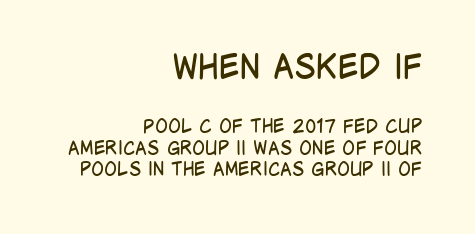
Q: Is the text bold? A: No.
Q: Is the text italic (slanted)? A: No, it is upright.
Q: Is the typeface a serif or a sans-serif typeface? A: Sans-serif.
Q: Is the text underlined? A: No.
Q: How is the paragraph aligned? A: Right-aligned.
Q: Is the spacing between letters normal or unusually wide? A: Normal.
Q: Is the spacing between lines tight, normal or loose? A: Tight.
Q: Which block of text is set in a larger size, the first (top) or the second (bottom)? A: The first (top) one.
Q: Width (condensed, normal, or wide)? A: Condensed.
Q: Stroke contrast? A: Low.
Q: x-height? A: Large.
Q: Monospaced? A: No.
